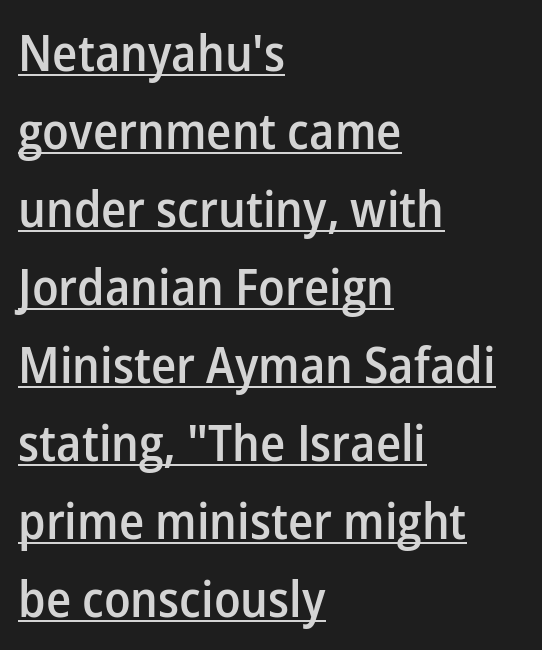
The image shows 50 px semibold sans-serif type, upright; set left-aligned, normal line spacing (1.56x), normal letter spacing, underlined; low stroke contrast and a medium x-height.
